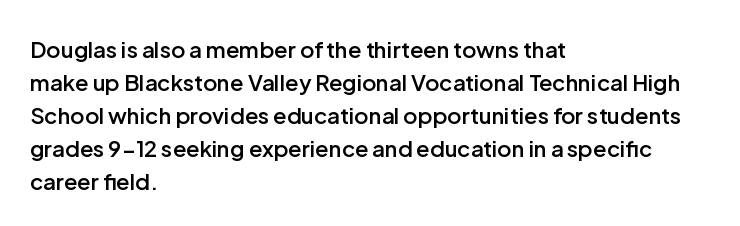
Q: Is the text bold? A: Semi-bold.
Q: Is the text italic (slanted)? A: No, it is upright.
Q: Is the text underlined? A: No.
Q: How is the paragraph aligned? A: Left-aligned.
Q: Is the spacing between letters normal or unusually wide? A: Normal.
Q: Is the spacing between lines tight, normal or loose? A: Normal.
